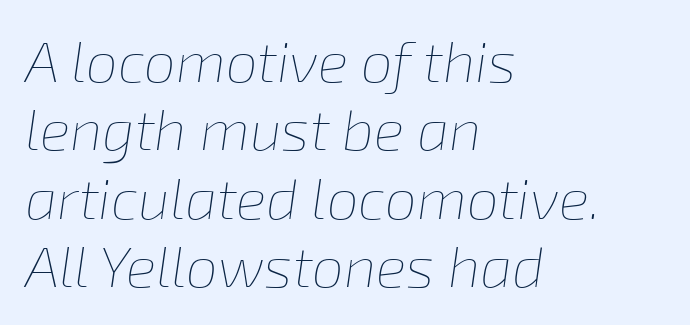
Q: Is the text bold? A: No.
Q: Is the text italic (slanted)? A: Yes, it leans right by about 8 degrees.
Q: Is the text underlined? A: No.
Q: How is the paragraph aligned? A: Left-aligned.
Q: Is the spacing between letters normal or unusually wide? A: Normal.
Q: Width (condensed, normal, or wide)? A: Normal.
Q: Stroke contrast? A: Low.
Q: x-height? A: Medium.
Q: Monospaced? A: No.
